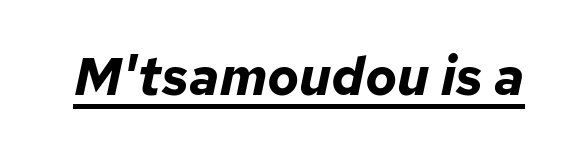
{"italic": "yes", "lean": "right", "slant_degrees": 12, "bold": "yes", "weight": "bold", "width": "normal", "stroke_contrast": "low", "x_height": "medium", "monospaced": "no", "underline": "yes", "letter_spacing": "normal", "letter_spacing_em": 0.0, "glyph_px": 53}
